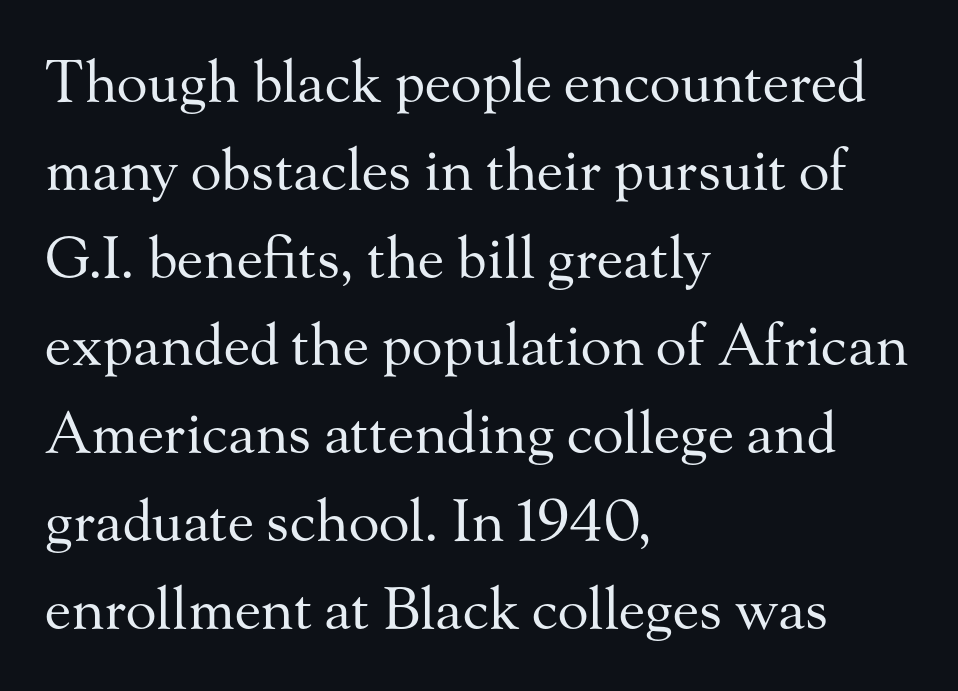
Q: Is the text bold? A: No.
Q: Is the text italic (slanted)? A: No, it is upright.
Q: Is the typeface a serif or a sans-serif typeface? A: Serif.
Q: Is the text underlined? A: No.
Q: How is the paragraph aligned? A: Left-aligned.
Q: Is the spacing between letters normal or unusually wide? A: Normal.
Q: Is the spacing between lines tight, normal or loose? A: Normal.
Q: Width (condensed, normal, or wide)? A: Normal.
Q: Stroke contrast? A: Medium.
Q: x-height? A: Small.
Q: Monospaced? A: No.
